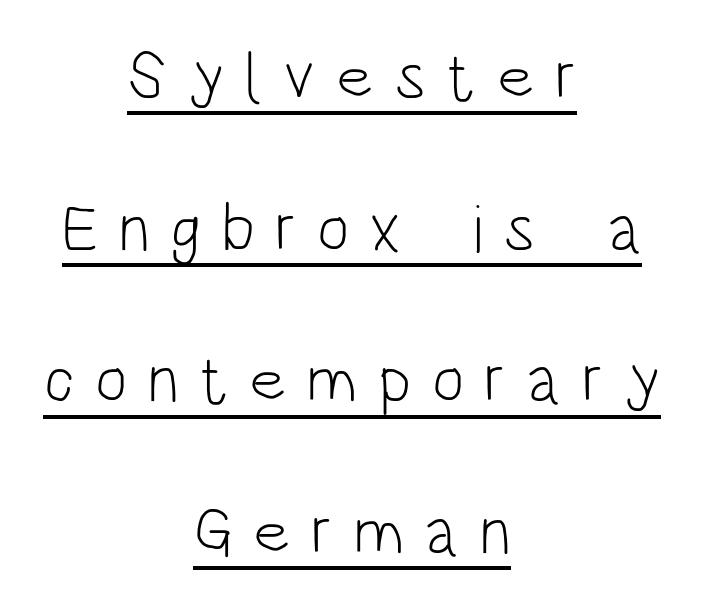
Q: Is the text bold? A: No.
Q: Is the text italic (slanted)? A: No, it is upright.
Q: Is the typeface a serif or a sans-serif typeface? A: Sans-serif.
Q: Is the text underlined? A: Yes.
Q: How is the paragraph aligned? A: Centered.
Q: Is the spacing between letters normal or unusually wide? A: Unusually wide.
Q: Is the spacing between lines tight, normal or loose? A: Loose.
Q: Width (condensed, normal, or wide)? A: Condensed.
Q: Stroke contrast? A: Low.
Q: x-height? A: Large.
Q: Monospaced? A: No.
